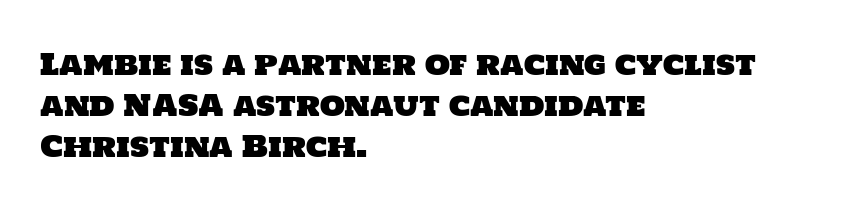
Q: Is the typeface a serif or a sans-serif typeface? A: Sans-serif.
Q: Is the text underlined? A: No.
Q: How is the paragraph aligned? A: Left-aligned.
Q: Is the spacing between letters normal or unusually wide? A: Normal.
Q: Is the spacing between lines tight, normal or loose? A: Normal.
Q: Width (condensed, normal, or wide)? A: Normal.
Q: Stroke contrast? A: Low.
Q: x-height? A: Large.
Q: Monospaced? A: No.
